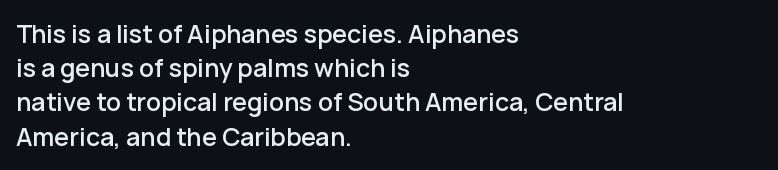
The lettering holds an erect, upright posture throughout. Nobody drew a line under any word here. This rendering uses left alignment, leaving the right contour irregular. Each new line begins a customary step beneath the previous one. Students, note that the glyphs here touch the page at normal intervals.
